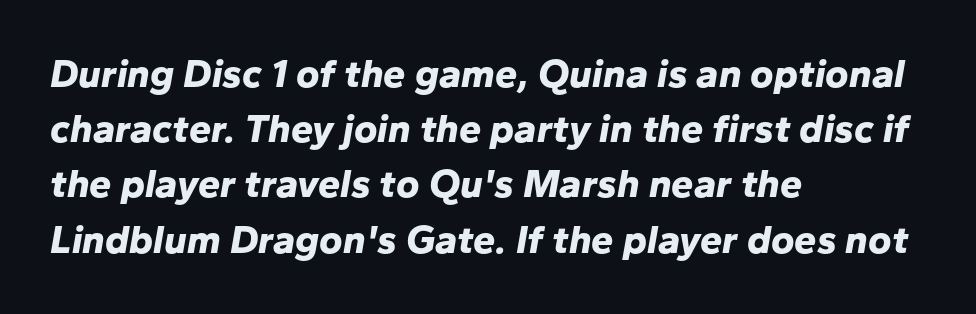
Line spacing here is normal. This sample uses plain, unmodified letter spacing. Does the weight exceed regular? Yes, all the way to bold. Looks like regular typesetting: each glyph gets only the width it needs.
